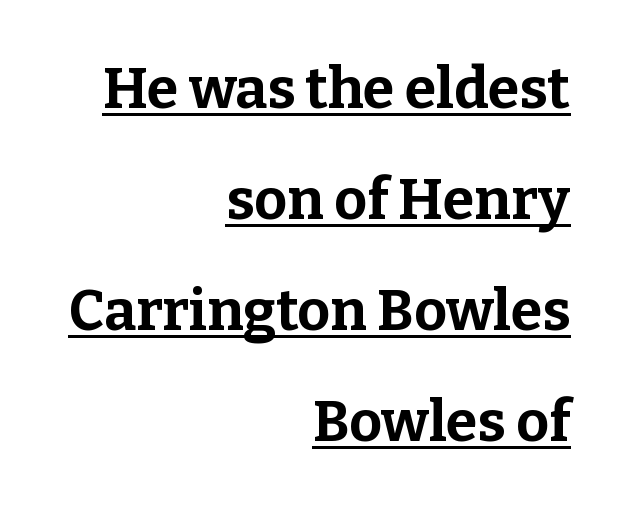
Q: Is the text bold? A: Yes.
Q: Is the text italic (slanted)? A: No, it is upright.
Q: Is the typeface a serif or a sans-serif typeface? A: Serif.
Q: Is the text underlined? A: Yes.
Q: How is the paragraph aligned? A: Right-aligned.
Q: Is the spacing between letters normal or unusually wide? A: Normal.
Q: Is the spacing between lines tight, normal or loose? A: Loose.
Q: Width (condensed, normal, or wide)? A: Normal.
Q: Stroke contrast? A: Low.
Q: x-height? A: Medium.
Q: Monospaced? A: No.
